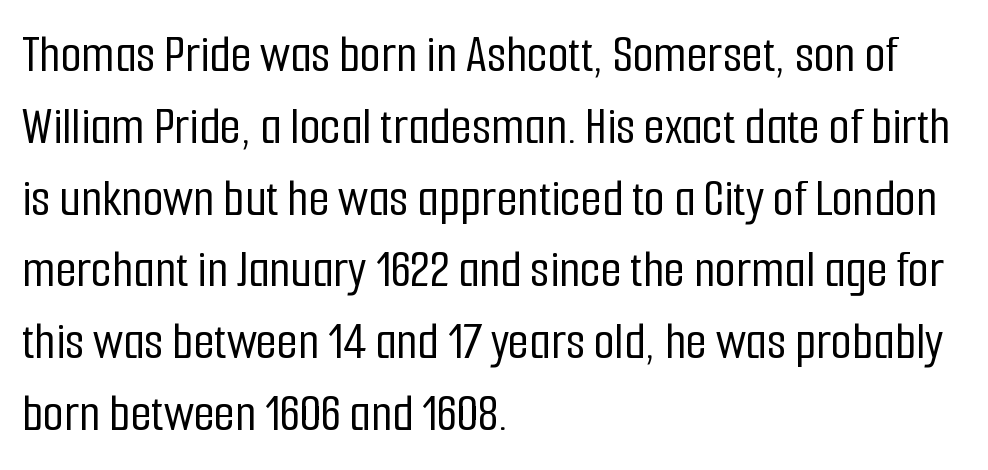
Default kerning and tracking; the words read as compact shapes. The string is rendered with underlining switched off. Each line starts at the same left margin while the right side varies. Honestly, the row spacing looks completely unremarkable. Posture: straight, roman, zero tilt.
